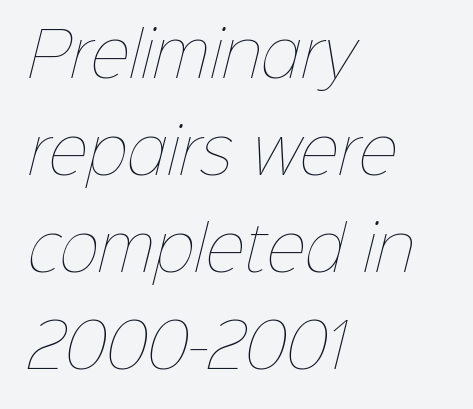
Descenders are the only things crossing below the line. Each line starts at the same left margin while the right side varies. Glyph-to-glyph distance matches everyday printed text. Each new line begins a customary step beneath the previous one.
